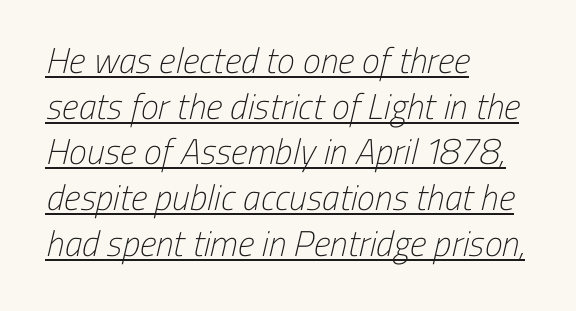
{"serif": "no", "bold": "no", "weight": "light", "width": "condensed", "stroke_contrast": "low", "x_height": "medium", "monospaced": "no", "underline": "yes", "align": "left", "line_spacing": "normal", "line_spacing_ratio": 1.27, "letter_spacing": "normal", "letter_spacing_em": 0.0, "glyph_px": 36}
